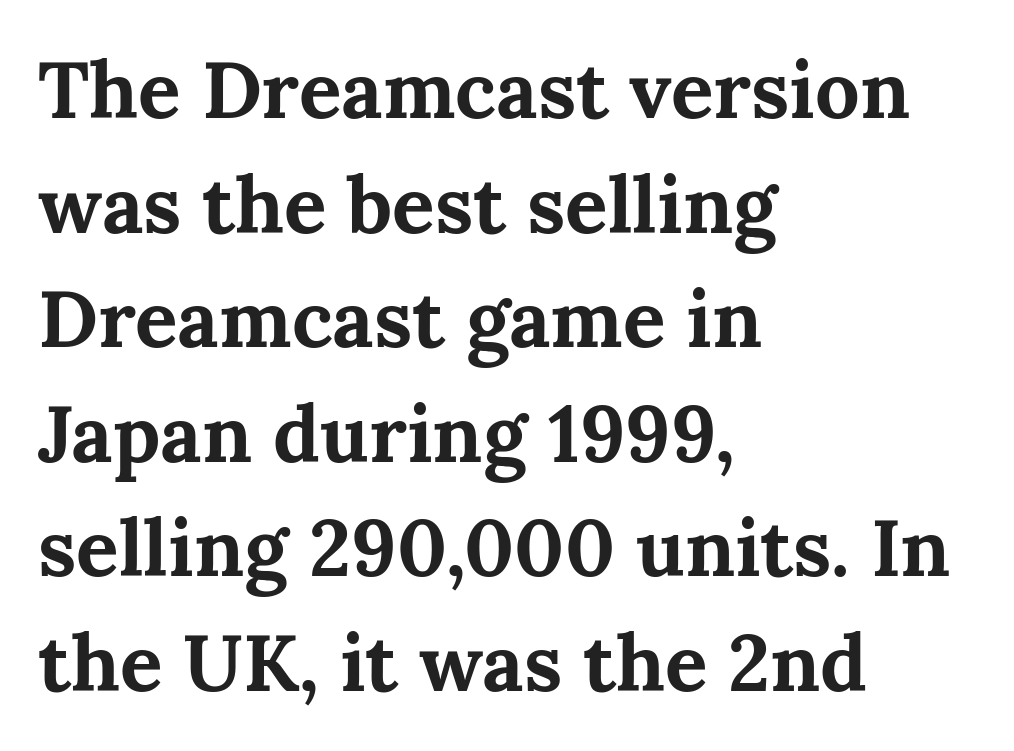
{"serif": "yes", "italic": "no", "bold": "yes", "weight": "bold", "width": "normal", "stroke_contrast": "medium", "x_height": "medium", "monospaced": "no", "underline": "no", "align": "left", "line_spacing": "normal", "line_spacing_ratio": 1.45, "letter_spacing": "normal", "letter_spacing_em": 0.0, "glyph_px": 79}
